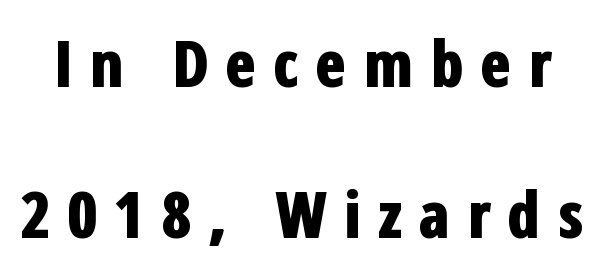
{"serif": "no", "italic": "no", "bold": "yes", "weight": "bold", "width": "condensed", "stroke_contrast": "low", "x_height": "medium", "monospaced": "no", "underline": "no", "line_spacing": "loose", "line_spacing_ratio": 2.36, "letter_spacing": "wide", "letter_spacing_em": 0.25, "glyph_px": 64}
